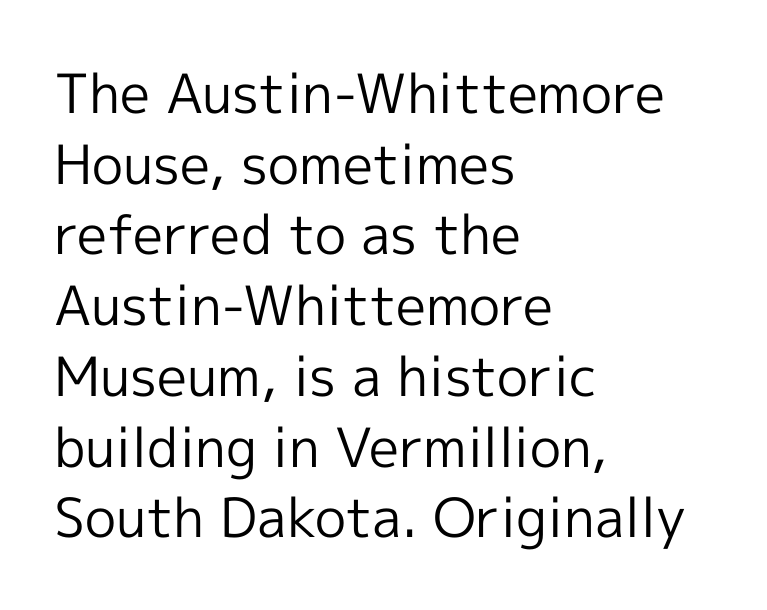
The image shows 54 px regular-weight sans-serif type, upright; set left-aligned, normal line spacing (1.31x), normal letter spacing, not underlined; a medium x-height.
